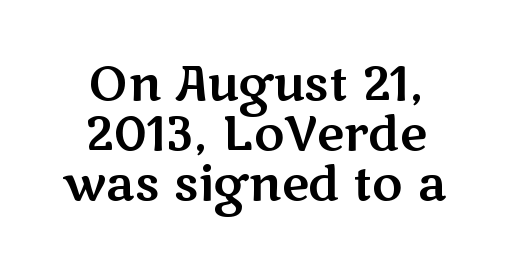
Short and long lines alike share a common midpoint. The space between consecutive lines is stingy. Spacing between characters is what you'd get straight out of the box. Clear beneath every line of the passage. To sum up the face: it is a sans, with no serifs.
